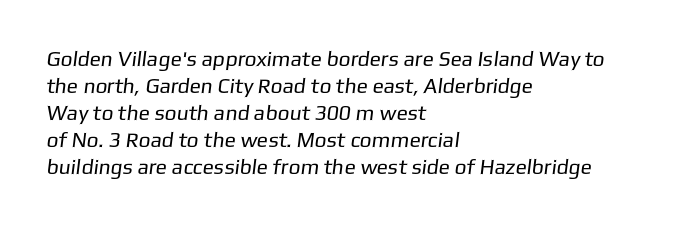
The image shows 21 px text type; set left-aligned, normal line spacing (1.28x), normal letter spacing, not underlined.
